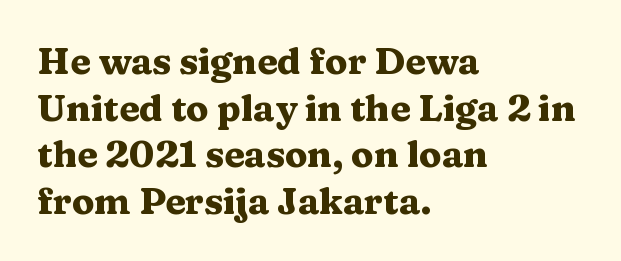
{"serif": "yes", "italic": "no", "bold": "yes", "weight": "heavy", "width": "wide", "stroke_contrast": "medium", "x_height": "medium", "monospaced": "no", "underline": "no", "align": "left", "line_spacing": "normal", "line_spacing_ratio": 1.26, "letter_spacing": "normal", "letter_spacing_em": 0.0, "glyph_px": 37}
